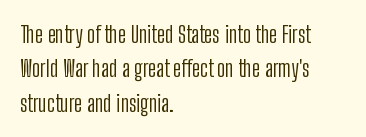
Q: Is the text bold? A: No.
Q: Is the text italic (slanted)? A: No, it is upright.
Q: Is the text underlined? A: No.
Q: How is the paragraph aligned? A: Left-aligned.
Q: Is the spacing between letters normal or unusually wide? A: Normal.
Q: Is the spacing between lines tight, normal or loose? A: Normal.
